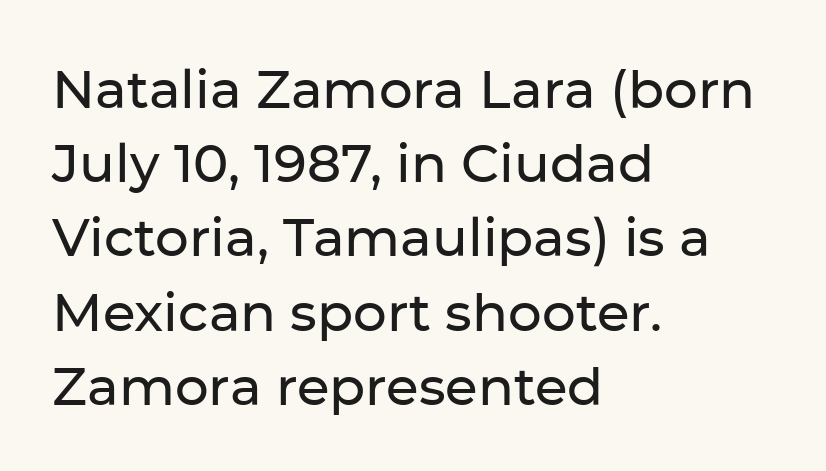
Q: Is the text italic (slanted)? A: No, it is upright.
Q: Is the typeface a serif or a sans-serif typeface? A: Sans-serif.
Q: Is the text underlined? A: No.
Q: How is the paragraph aligned? A: Left-aligned.
Q: Is the spacing between letters normal or unusually wide? A: Normal.
Q: Is the spacing between lines tight, normal or loose? A: Normal.
Q: Width (condensed, normal, or wide)? A: Normal.
Q: Stroke contrast? A: Low.
Q: x-height? A: Medium.
Q: Monospaced? A: No.
